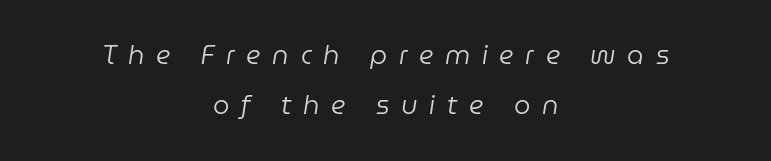
{"italic": "yes", "lean": "right", "slant_degrees": 9, "bold": "no", "underline": "no", "align": "center", "line_spacing": "loose", "line_spacing_ratio": 1.94, "letter_spacing": "wide", "letter_spacing_em": 0.45, "glyph_px": 26}
